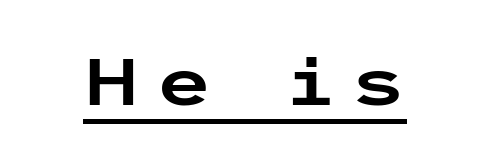
{"serif": "no", "italic": "no", "width": "wide", "stroke_contrast": "low", "x_height": "medium", "underline": "yes", "letter_spacing": "wide", "letter_spacing_em": 0.22, "glyph_px": 66}
